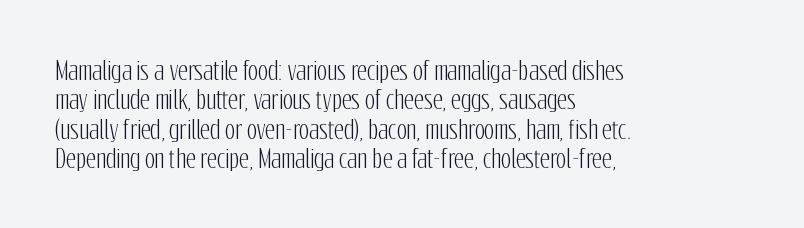
The image shows 24 px text type, upright; set left-aligned, line spacing 1.22x, normal letter spacing, not underlined.
